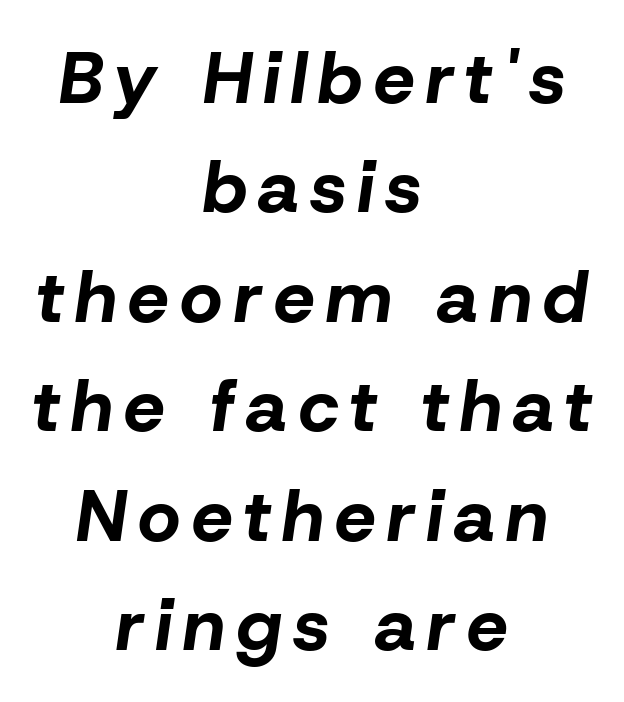
If you folded the block vertically in half, each line would mirror itself in length. Beneath every word, the page is bare. These lines are rendered in a variable-pitch font. The lettering tilts uniformly, giving the passage an italic look. Normally led — the rows are evenly, conventionally spaced.
